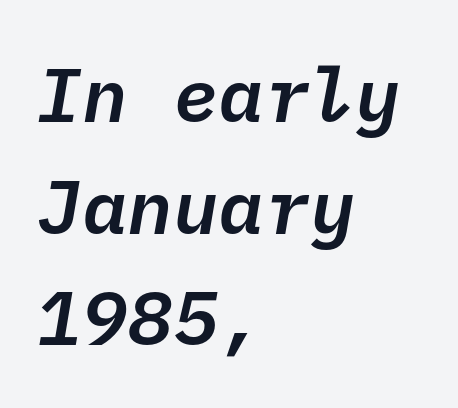
{"serif": "no", "bold": "semi", "weight": "semibold", "width": "normal", "stroke_contrast": "low", "x_height": "medium", "underline": "no", "align": "left", "line_spacing": "normal", "line_spacing_ratio": 1.47, "letter_spacing": "normal", "letter_spacing_em": 0.0, "glyph_px": 76}
